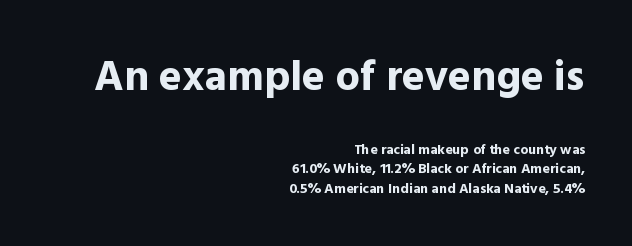
Q: Is the text bold? A: Yes.
Q: Is the text italic (slanted)? A: No, it is upright.
Q: Is the typeface a serif or a sans-serif typeface? A: Sans-serif.
Q: Is the text underlined? A: No.
Q: How is the paragraph aligned? A: Right-aligned.
Q: Is the spacing between letters normal or unusually wide? A: Normal.
Q: Is the spacing between lines tight, normal or loose? A: Normal.
Q: Which block of text is set in a larger size, the first (top) or the second (bottom)? A: The first (top) one.
Q: Width (condensed, normal, or wide)? A: Normal.
Q: x-height? A: Medium.
Q: Monospaced? A: No.
